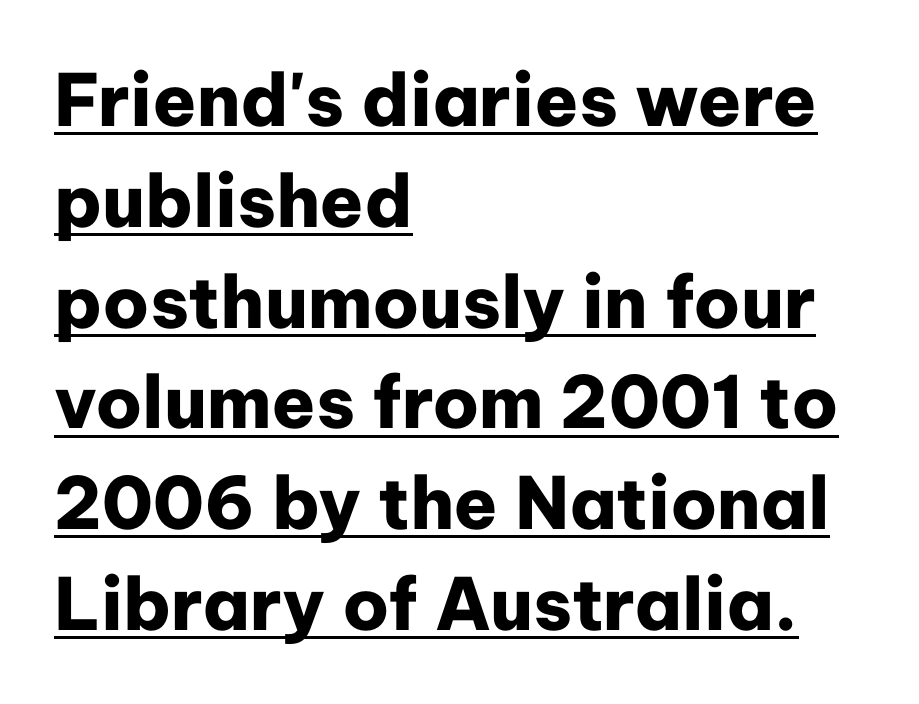
The image shows 72 px heavy sans-serif type, upright; set left-aligned, normal line spacing (1.4x), normal letter spacing, underlined; low stroke contrast and a medium x-height.
